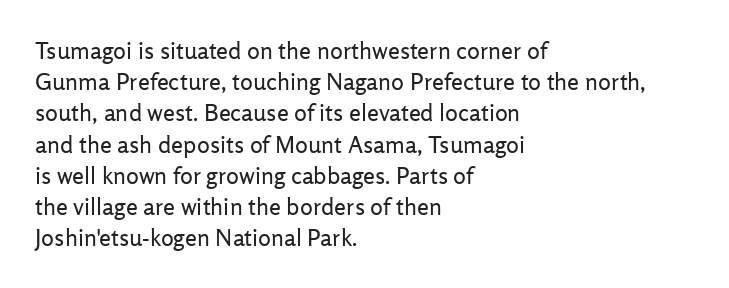
{"italic": "no", "bold": "no", "underline": "no", "align": "left", "line_spacing": "normal", "line_spacing_ratio": 1.3, "letter_spacing": "normal", "letter_spacing_em": 0.0, "glyph_px": 24}
